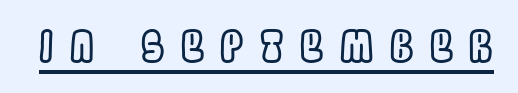
{"italic": "no", "width": "condensed", "x_height": "large", "monospaced": "no", "underline": "yes", "letter_spacing": "wide", "letter_spacing_em": 0.39, "glyph_px": 42}
